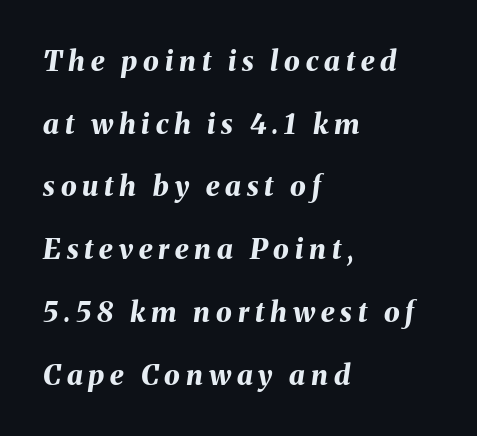
Slanted lettering throughout. Typesetter's note: full bold, strokes at maximum text heaviness. Any mark beneath the type? The region is blank. Left-aligned paragraph, ragged on the right. Compared with typical body copy, the letter spacing here is much looser.
